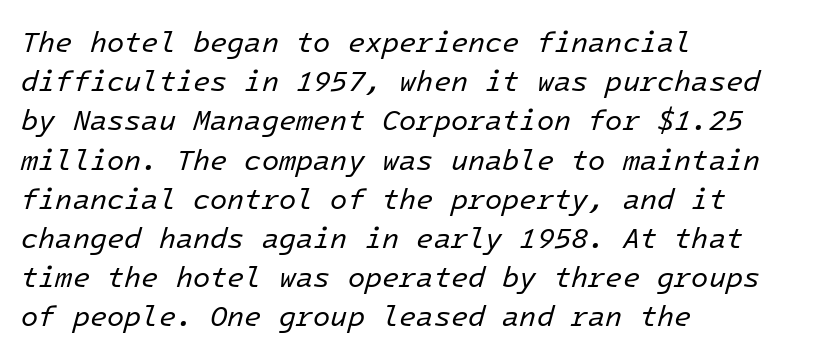
Q: Is the text bold? A: No.
Q: Is the text italic (slanted)? A: Yes, it leans right by about 16 degrees.
Q: Is the text underlined? A: No.
Q: How is the paragraph aligned? A: Left-aligned.
Q: Is the spacing between letters normal or unusually wide? A: Normal.
Q: Is the spacing between lines tight, normal or loose? A: Normal.
Q: Width (condensed, normal, or wide)? A: Normal.
Q: Stroke contrast? A: Low.
Q: x-height? A: Medium.
